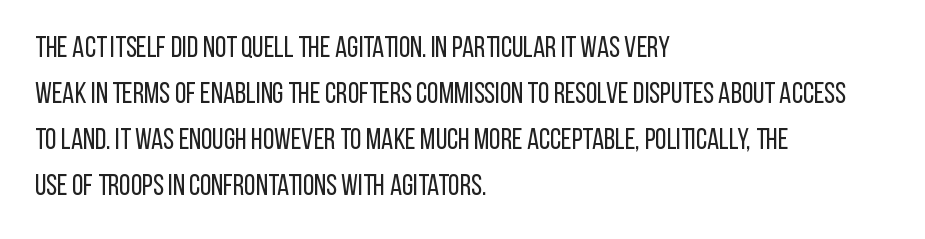
Words appear dense and cohesive because spacing is normal. Posture: vertical. Is this a fixed-width face? No — the glyphs have proportional, varying widths. Left-aligned paragraph, ragged on the right. Quick note: interline space is typical.
